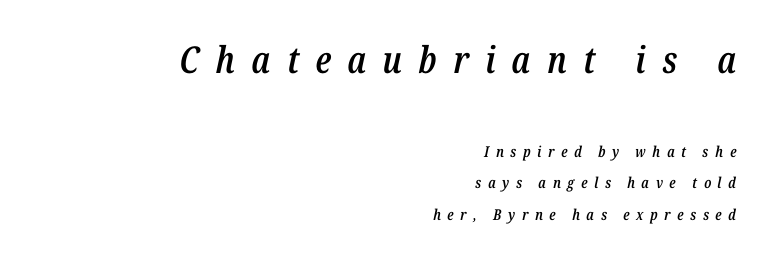
The image shows 37 px semibold, condensed type, italic (leaning right); set right-aligned, loose line spacing (2.09x), unusually wide letter spacing (+0.44 em), not underlined; the first (top) block is 2.47x larger; low stroke contrast and a medium x-height.
